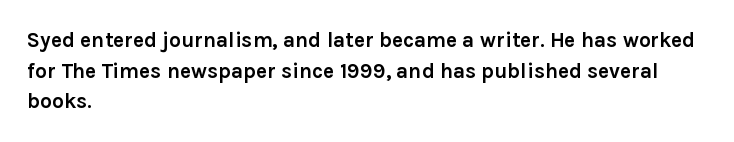
The image shows 21 px bold type, upright; set left-aligned, normal line spacing (1.46x), normal letter spacing, not underlined.
